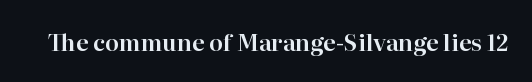
{"italic": "no", "underline": "no", "letter_spacing": "normal", "letter_spacing_em": 0.0, "glyph_px": 23}
